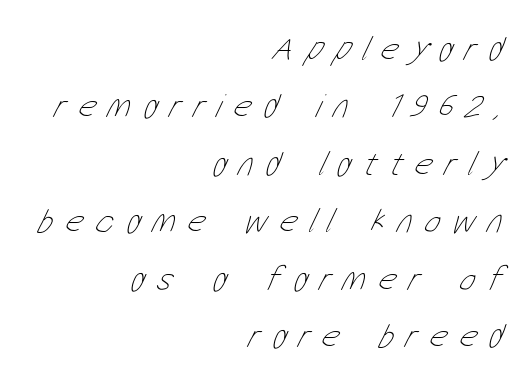
The image shows 34 px thin, condensed type; set right-aligned, normal line spacing (1.69x), unusually wide letter spacing (+0.36 em), not underlined; low stroke contrast and a medium x-height.
